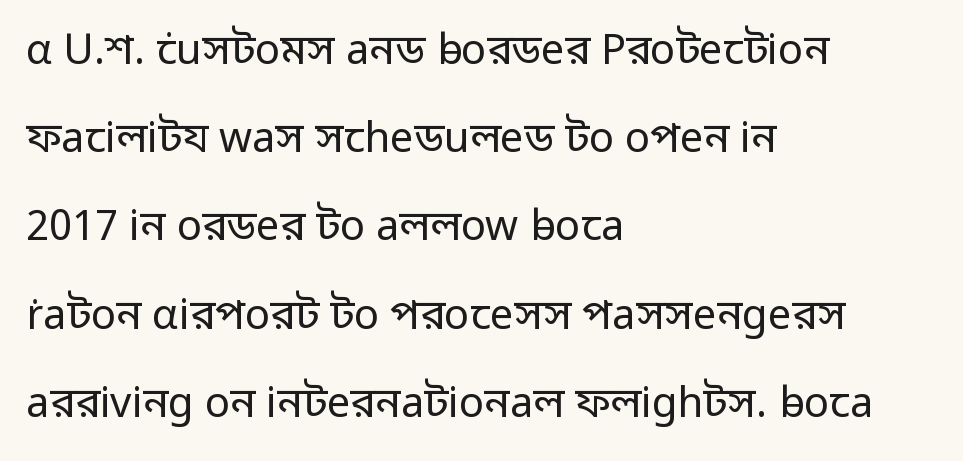
A roman cut, with each character standing at attention. A classic flush-left, rag-right setting is used for this passage. Proportional: the letters do not fall into vertical columns. Counters stay open thanks to moderate or lighter strokes.
